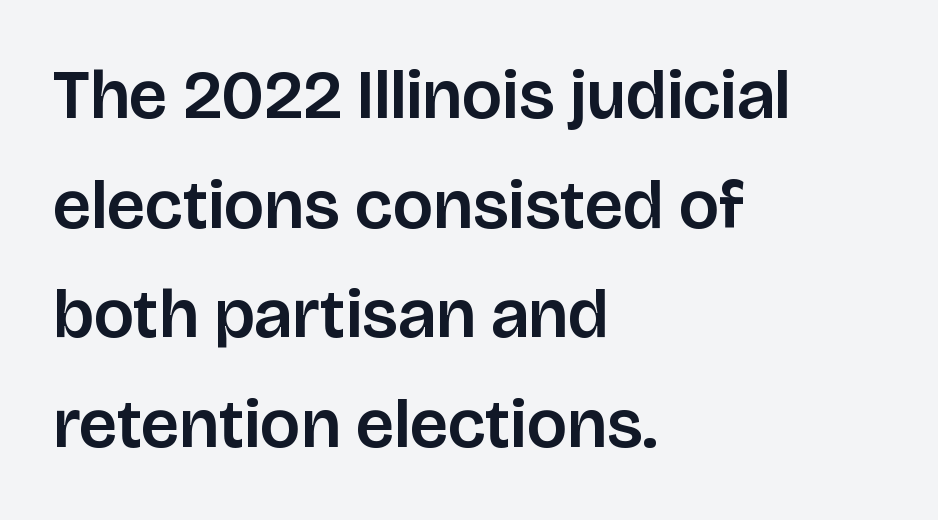
{"serif": "no", "italic": "no", "width": "normal", "stroke_contrast": "low", "x_height": "large", "monospaced": "no", "underline": "no", "align": "left", "line_spacing": "normal", "line_spacing_ratio": 1.59, "letter_spacing": "normal", "letter_spacing_em": 0.0, "glyph_px": 69}
